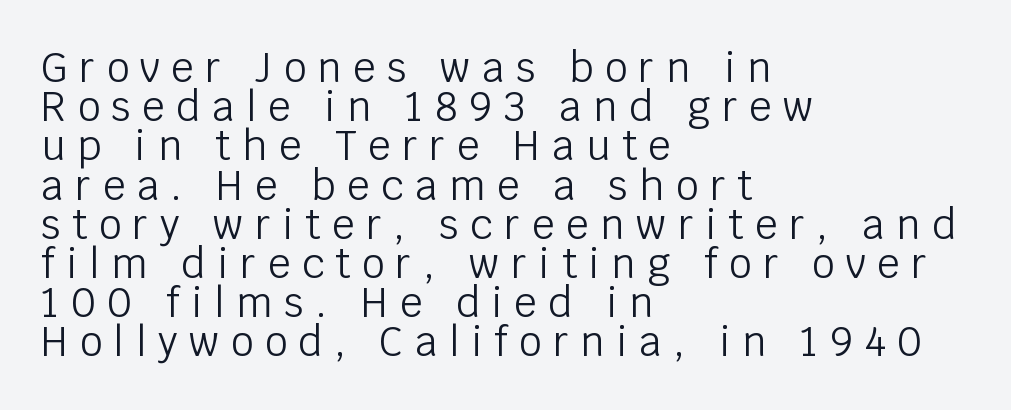
The image shows 40 px light sans-serif type, upright; set left-aligned, tight line spacing (0.98x), unusually wide letter spacing (+0.29 em), not underlined; low stroke contrast and a large x-height.
